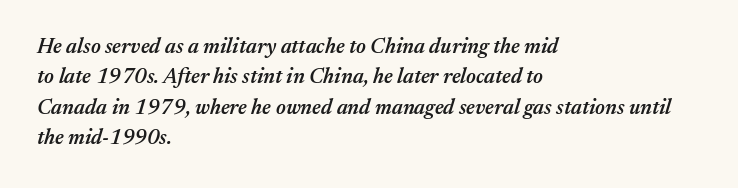
Q: Is the text bold? A: Semi-bold.
Q: Is the text italic (slanted)? A: Yes, it leans right by about 17 degrees.
Q: Is the text underlined? A: No.
Q: How is the paragraph aligned? A: Left-aligned.
Q: Is the spacing between letters normal or unusually wide? A: Normal.
Q: Is the spacing between lines tight, normal or loose? A: Normal.
